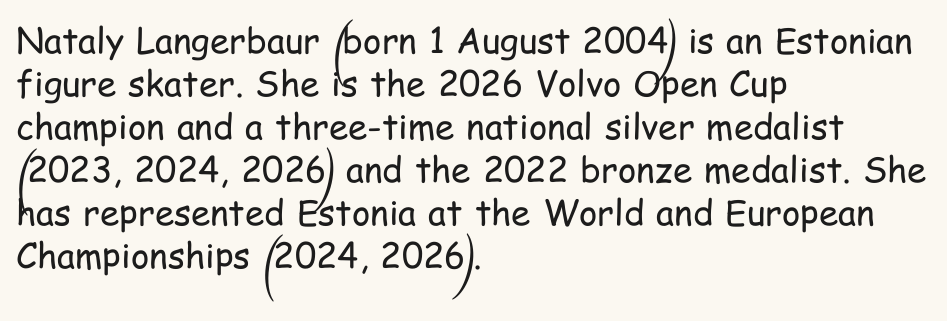
Q: Is the text bold? A: No.
Q: Is the text italic (slanted)? A: No, it is upright.
Q: Is the typeface a serif or a sans-serif typeface? A: Sans-serif.
Q: Is the text underlined? A: No.
Q: How is the paragraph aligned? A: Left-aligned.
Q: Is the spacing between letters normal or unusually wide? A: Normal.
Q: Width (condensed, normal, or wide)? A: Condensed.
Q: Stroke contrast? A: Low.
Q: x-height? A: Medium.
Q: Monospaced? A: No.
